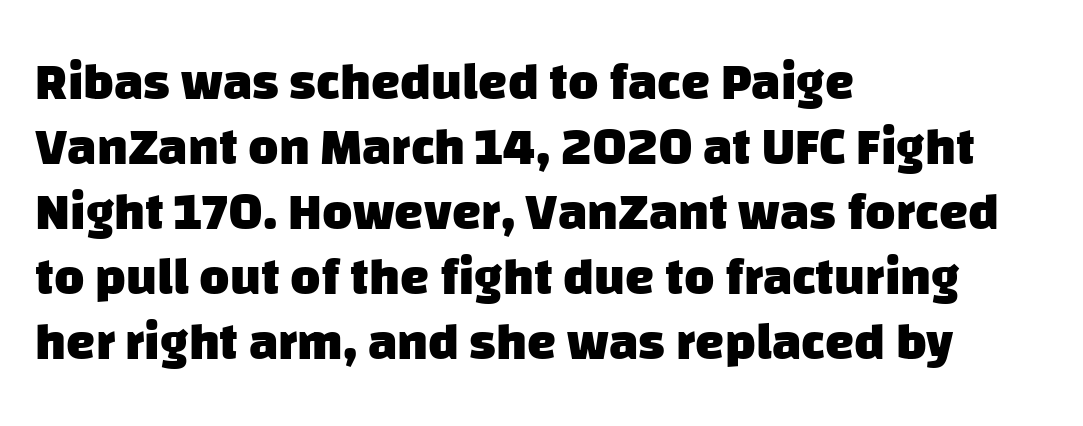
In CSS terms this would be text-align: left. Typographic density is high because the face is bold. Normally led — the rows are evenly, conventionally spaced. The face used here is proportionally spaced, like ordinary book or web type.
